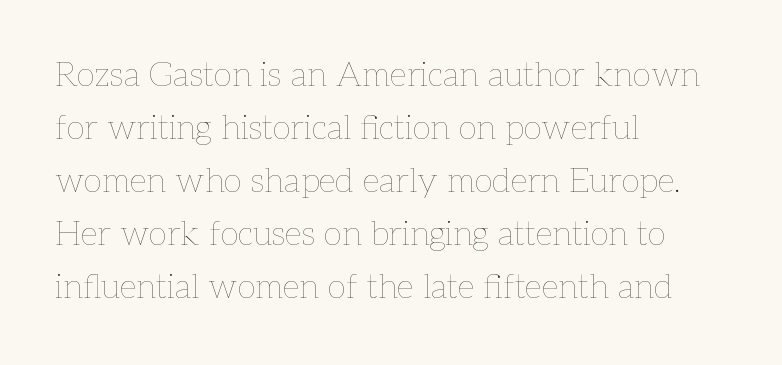
Q: Is the text bold? A: No.
Q: Is the text italic (slanted)? A: No, it is upright.
Q: Is the text underlined? A: No.
Q: How is the paragraph aligned? A: Left-aligned.
Q: Is the spacing between letters normal or unusually wide? A: Normal.
Q: Is the spacing between lines tight, normal or loose? A: Normal.
Q: Width (condensed, normal, or wide)? A: Normal.
Q: Stroke contrast? A: Low.
Q: x-height? A: Medium.
Q: Monospaced? A: No.
